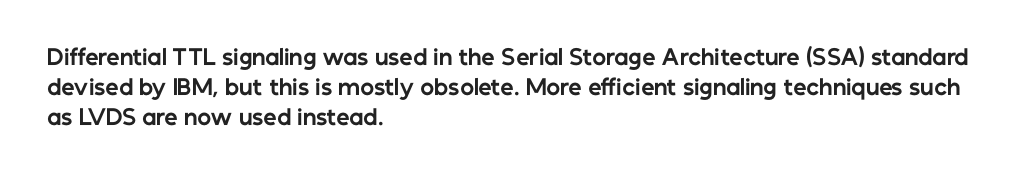
Emphasis by weight is at full strength: bold. Compared with typical body copy, the letter spacing here is the same. The passage shown is not underscored anywhere. Each new line begins a customary step beneath the previous one.
